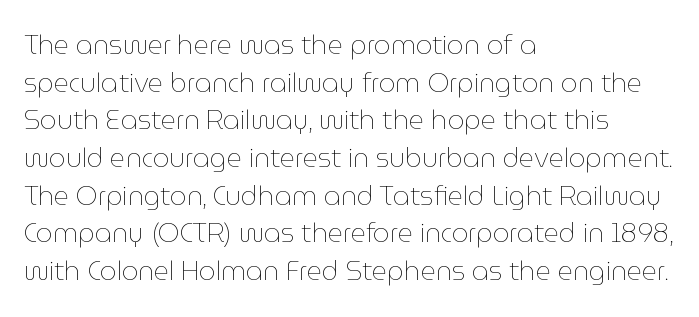
{"italic": "no", "bold": "no", "underline": "no", "align": "left", "line_spacing": "normal", "line_spacing_ratio": 1.45, "letter_spacing": "normal", "letter_spacing_em": 0.0, "glyph_px": 26}
